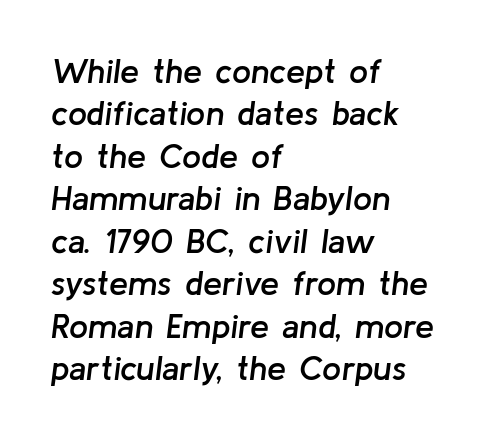
{"italic": "yes", "lean": "right", "slant_degrees": 8, "bold": "semi", "weight": "semibold", "width": "normal", "stroke_contrast": "low", "x_height": "medium", "monospaced": "no", "underline": "no", "align": "left", "line_spacing": "normal", "line_spacing_ratio": 1.25, "letter_spacing": "normal", "letter_spacing_em": 0.0, "glyph_px": 34}
